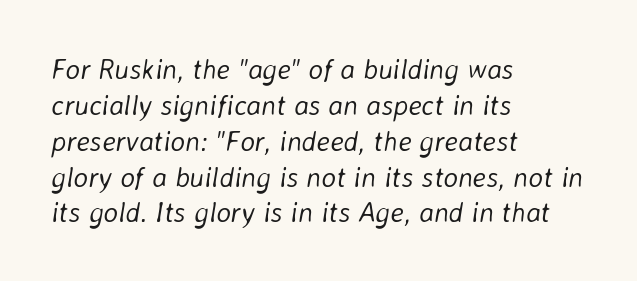
The face used here has a pronounced slope to its letters. The passage is arranged the way most books set body copy — flush left. You could not count columns in this text — the font is proportionally spaced. Caption: standard tracking, unaltered.
